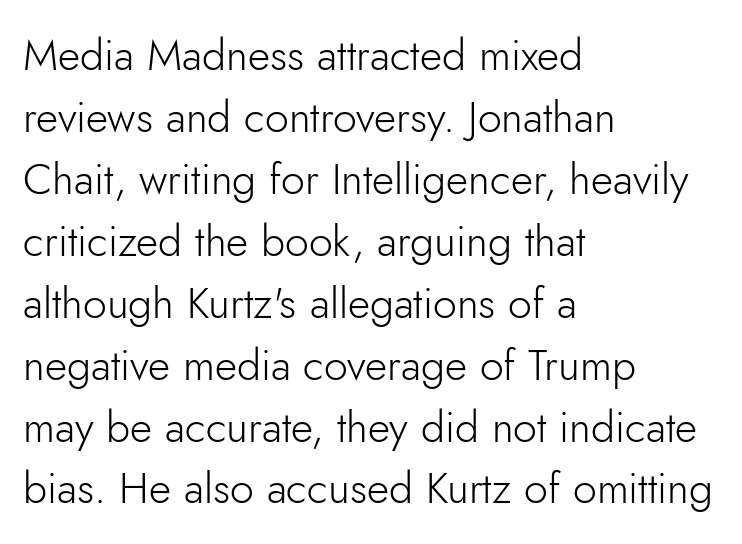
Q: Is the text bold? A: No.
Q: Is the text italic (slanted)? A: No, it is upright.
Q: Is the typeface a serif or a sans-serif typeface? A: Sans-serif.
Q: Is the text underlined? A: No.
Q: How is the paragraph aligned? A: Left-aligned.
Q: Is the spacing between letters normal or unusually wide? A: Normal.
Q: Is the spacing between lines tight, normal or loose? A: Normal.
Q: Width (condensed, normal, or wide)? A: Normal.
Q: Stroke contrast? A: Low.
Q: x-height? A: Small.
Q: Monospaced? A: No.
